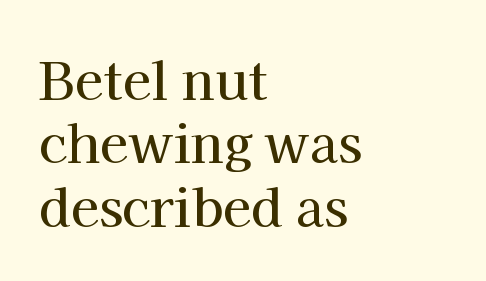
Q: Is the text italic (slanted)? A: No, it is upright.
Q: Is the typeface a serif or a sans-serif typeface? A: Serif.
Q: Is the text underlined? A: No.
Q: How is the paragraph aligned? A: Left-aligned.
Q: Is the spacing between letters normal or unusually wide? A: Normal.
Q: Width (condensed, normal, or wide)? A: Normal.
Q: Stroke contrast? A: High.
Q: x-height? A: Medium.
Q: Monospaced? A: No.
